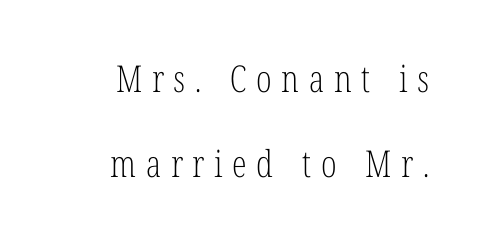
Q: Is the text bold? A: No.
Q: Is the text italic (slanted)? A: No, it is upright.
Q: Is the typeface a serif or a sans-serif typeface? A: Serif.
Q: Is the text underlined? A: No.
Q: How is the paragraph aligned? A: Right-aligned.
Q: Is the spacing between letters normal or unusually wide? A: Unusually wide.
Q: Is the spacing between lines tight, normal or loose? A: Loose.
Q: Width (condensed, normal, or wide)? A: Condensed.
Q: Stroke contrast? A: Low.
Q: x-height? A: Medium.
Q: Monospaced? A: No.
